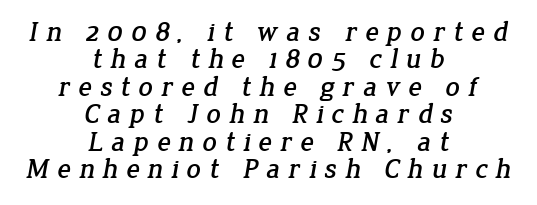
The image shows 28 px serif type; set centered, tight line spacing (0.98x), unusually wide letter spacing (+0.28 em), not underlined; low stroke contrast and a medium x-height.
